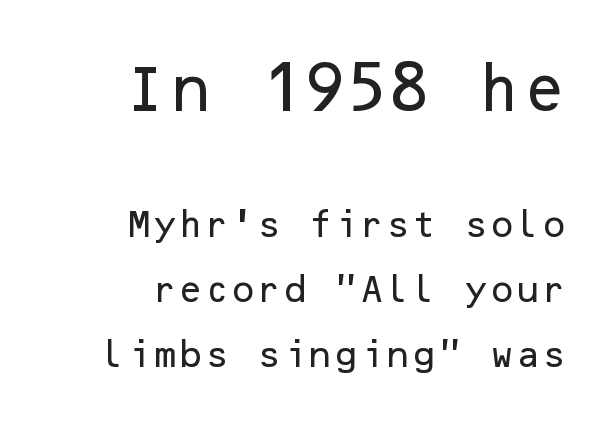
{"serif": "no", "italic": "no", "width": "normal", "stroke_contrast": "low", "x_height": "medium", "underline": "no", "align": "right", "line_spacing": "loose", "line_spacing_ratio": 2.16, "letter_spacing": "normal", "letter_spacing_em": 0.0, "larger_block": "first", "size_ratio": 1.73, "glyph_px": 52}
